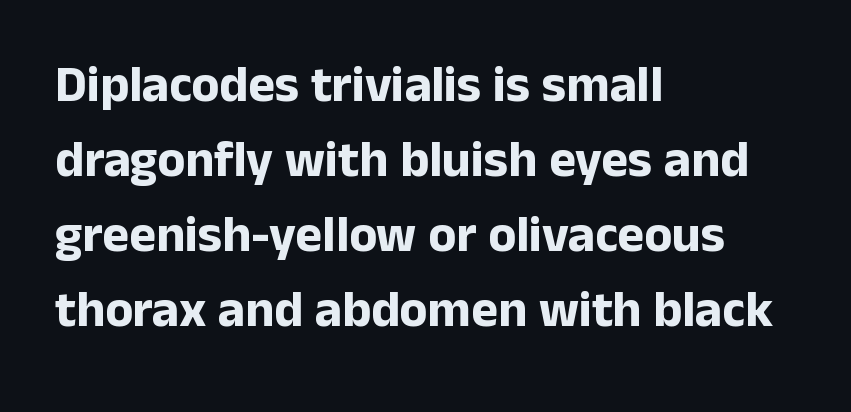
Q: Is the text bold? A: Yes.
Q: Is the text italic (slanted)? A: No, it is upright.
Q: Is the typeface a serif or a sans-serif typeface? A: Sans-serif.
Q: Is the text underlined? A: No.
Q: How is the paragraph aligned? A: Left-aligned.
Q: Is the spacing between letters normal or unusually wide? A: Normal.
Q: Is the spacing between lines tight, normal or loose? A: Normal.
Q: Width (condensed, normal, or wide)? A: Normal.
Q: Stroke contrast? A: Low.
Q: x-height? A: Medium.
Q: Monospaced? A: No.
